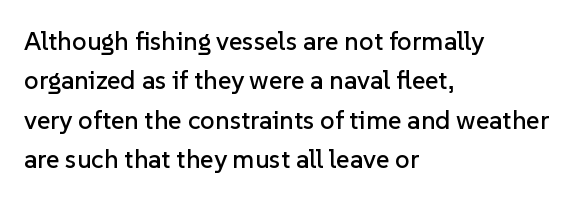
The image shows 26 px text type, upright; set left-aligned, normal line spacing (1.51x), normal letter spacing, not underlined.
